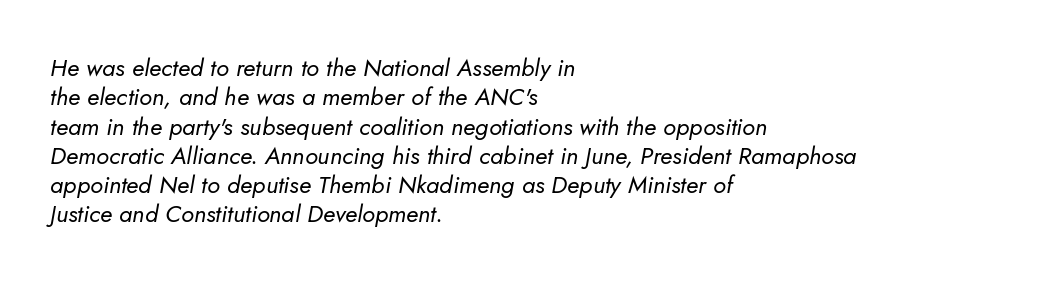
Underlining? Definitely not there. An italicized treatment has been applied to the whole sample. Notice how the passage keeps a crisp vertical edge on the left only. Weight: in the light-to-regular range. Honestly, the letter spacing is just normal — you wouldn't notice it.
